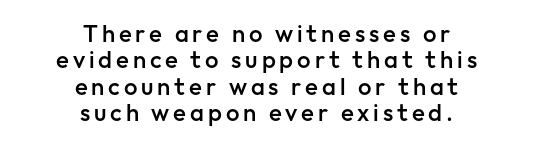
The image shows 24 px text type, upright; set centered, tight line spacing (1.1x), not underlined.
